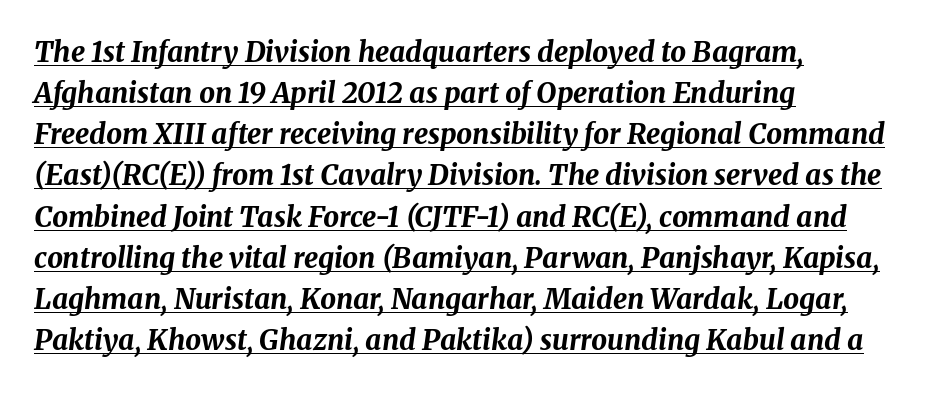
Each new line begins a customary step beneath the previous one. Caption: lettering with a line underneath. Words appear dense and cohesive because spacing is normal. These lines are set flush left with a ragged right edge.
